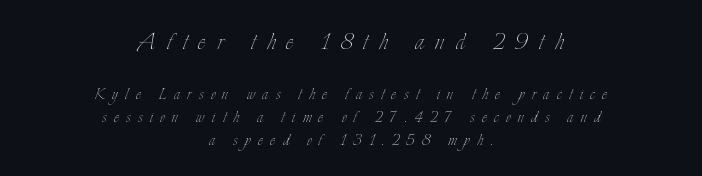
{"bold": "no", "weight": "thin", "width": "condensed", "stroke_contrast": "low", "x_height": "small", "monospaced": "no", "underline": "no", "align": "center", "line_spacing_ratio": 1.16, "letter_spacing": "wide", "letter_spacing_em": 0.37, "larger_block": "first", "size_ratio": 1.5, "glyph_px": 30}
